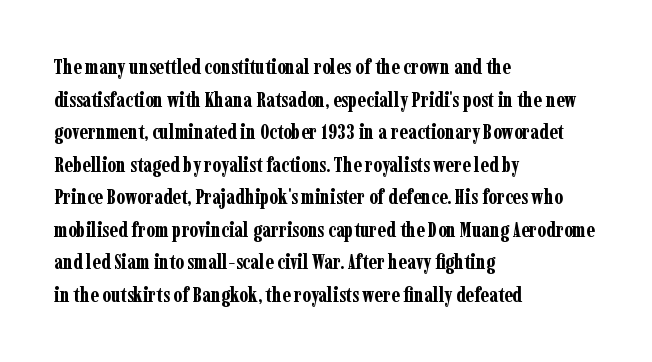
Q: Is the text bold? A: Yes.
Q: Is the text italic (slanted)? A: No, it is upright.
Q: Is the text underlined? A: No.
Q: How is the paragraph aligned? A: Left-aligned.
Q: Is the spacing between letters normal or unusually wide? A: Normal.
Q: Is the spacing between lines tight, normal or loose? A: Normal.
